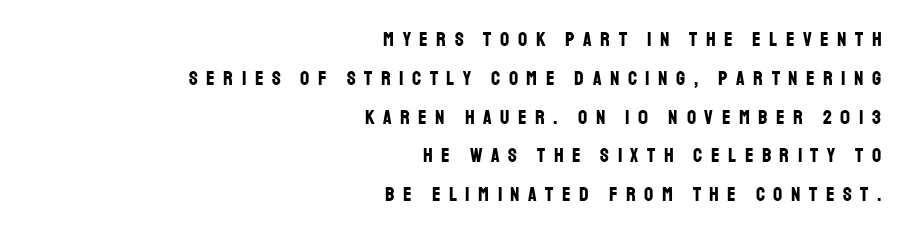
{"italic": "no", "bold": "yes", "underline": "no", "align": "right", "line_spacing": "loose", "line_spacing_ratio": 1.94, "letter_spacing": "wide", "letter_spacing_em": 0.43, "glyph_px": 20}
